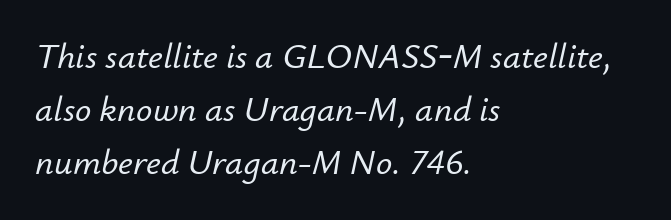
{"italic": "yes", "lean": "right", "slant_degrees": 12, "width": "normal", "stroke_contrast": "low", "x_height": "small", "monospaced": "no", "underline": "no", "align": "left", "line_spacing": "normal", "line_spacing_ratio": 1.47, "letter_spacing": "normal", "letter_spacing_em": 0.0, "glyph_px": 36}
